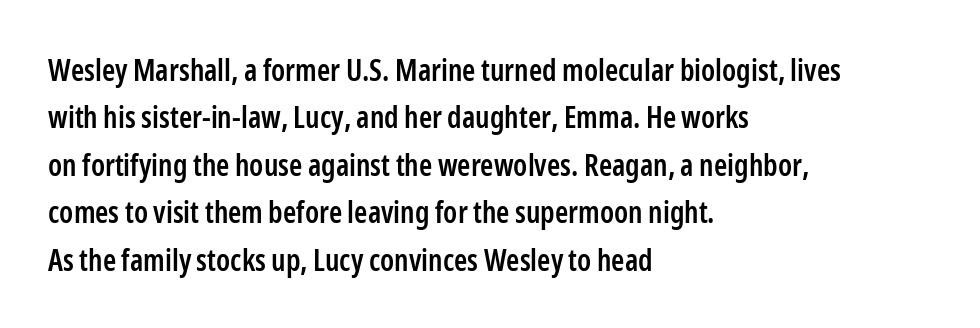
Leading matches the norm, producing a regular column. The font is running at a semibold setting, under full bold. One-word summary of the alignment: left. What stands out about the letter spacing? Nothing — it is the standard amount.
